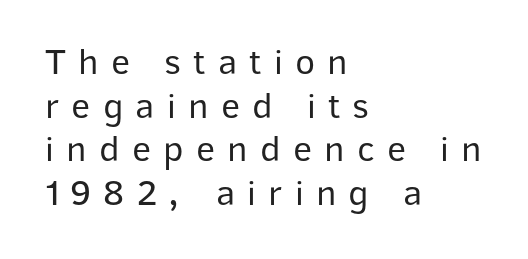
{"serif": "no", "italic": "no", "bold": "no", "weight": "regular", "width": "normal", "stroke_contrast": "low", "x_height": "medium", "monospaced": "no", "underline": "no", "align": "left", "line_spacing_ratio": 1.18, "letter_spacing": "wide", "letter_spacing_em": 0.33, "glyph_px": 37}
